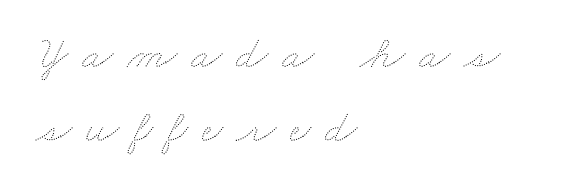
Q: Is the text bold? A: No.
Q: Is the text underlined? A: No.
Q: How is the paragraph aligned? A: Left-aligned.
Q: Is the spacing between letters normal or unusually wide? A: Unusually wide.
Q: Is the spacing between lines tight, normal or loose? A: Normal.
Q: Width (condensed, normal, or wide)? A: Wide.
Q: Stroke contrast? A: Medium.
Q: x-height? A: Small.
Q: Monospaced? A: No.
